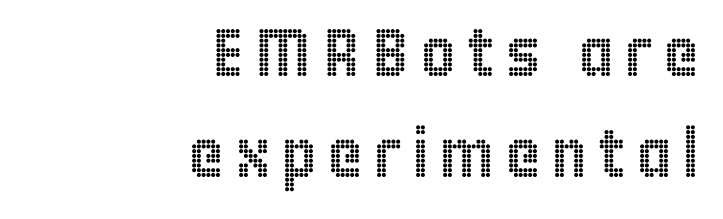
Is there any slant? The stems are plumb. The glyphs are unaccompanied by any horizontal stroke below them. Honestly, the row spacing looks completely unremarkable. Short and long lines alike share a common ending point at right. Here the designer chose a conventional face with non-uniform glyph widths.
